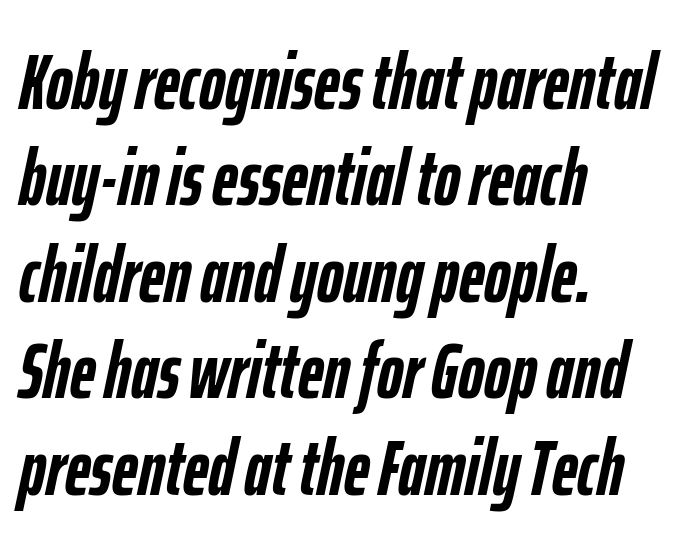
I'd describe the lettering as bold — thick and assertive. The letterforms sit shoulder to shoulder at normal distance. The area under the type is left untouched. All the whitespace from short lines collects on the right. Do the characters align in a grid? No, the font is proportional.
